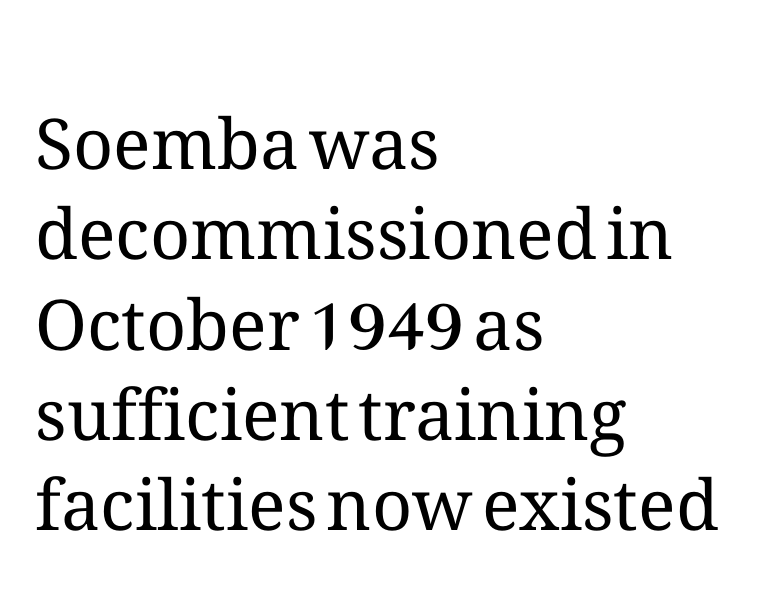
The image shows 70 px regular-weight type, upright; set left-aligned, normal line spacing (1.29x), normal letter spacing, not underlined; medium stroke contrast and a medium x-height.
